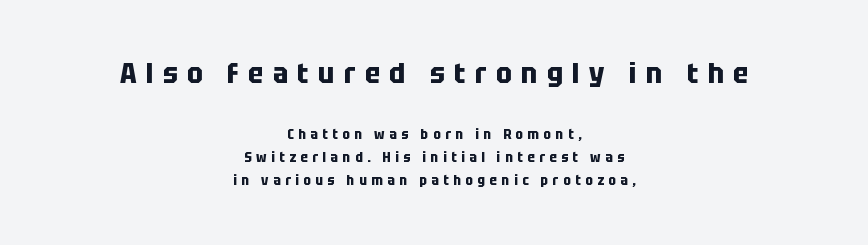
The image shows 29 px bold, condensed sans-serif type, upright; set centered, normal line spacing (1.65x), unusually wide letter spacing (+0.33 em), not underlined; the first (top) block is 2.07x larger; low stroke contrast and a large x-height.
